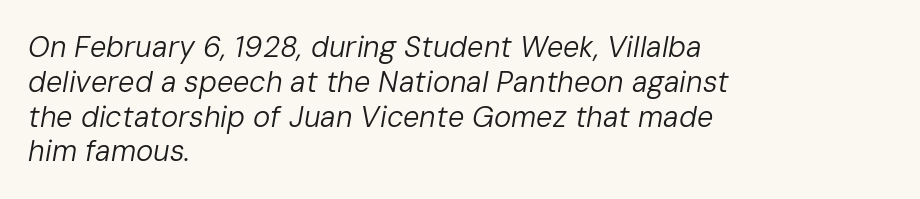
Posture: slanted. Each stroke keeps to a modest, everyday thickness or less. Nobody drew a line under any word here. Compared with typical body copy, the letter spacing here is the same.
